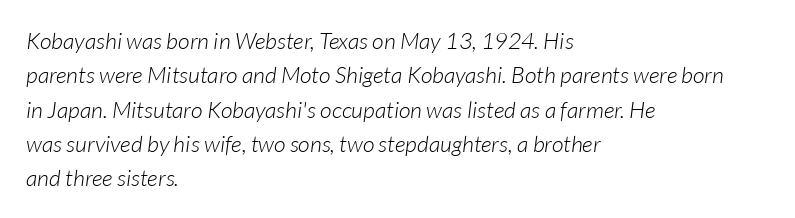
{"italic": "yes", "lean": "right", "slant_degrees": 7, "bold": "no", "underline": "no", "align": "left", "line_spacing": "normal", "line_spacing_ratio": 1.49, "letter_spacing": "normal", "letter_spacing_em": 0.0, "glyph_px": 23}
